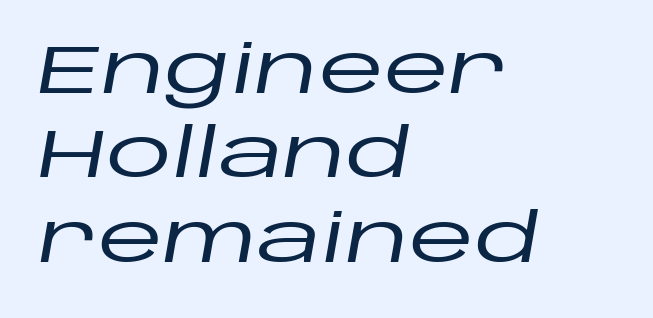
Q: Is the text italic (slanted)? A: Yes, it leans right by about 10 degrees.
Q: Is the text underlined? A: No.
Q: How is the paragraph aligned? A: Left-aligned.
Q: Is the spacing between letters normal or unusually wide? A: Normal.
Q: Is the spacing between lines tight, normal or loose? A: Normal.
Q: Width (condensed, normal, or wide)? A: Wide.
Q: Stroke contrast? A: Low.
Q: x-height? A: Large.
Q: Monospaced? A: No.
